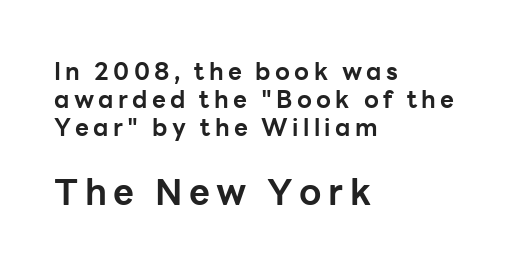
Strokes here are thick enough to call this a true bold. These lines are rendered in a variable-pitch font. The face used here appears at its bigger size in the lower chunk. The typography opts for an upright posture over an oblique one.
